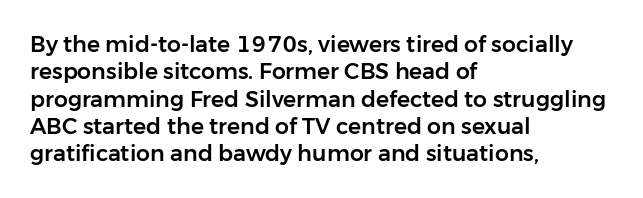
The lines are quadded left. Bare-footed words on every line. Notice how the stems are strictly vertical — no italics here. The gaps between neighbouring characters are ordinary and unremarkable.
